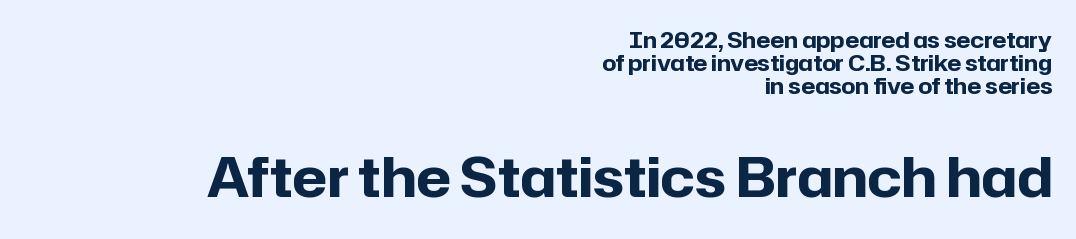
Q: Is the text bold? A: Yes.
Q: Is the text italic (slanted)? A: No, it is upright.
Q: Is the typeface a serif or a sans-serif typeface? A: Sans-serif.
Q: Is the text underlined? A: No.
Q: How is the paragraph aligned? A: Right-aligned.
Q: Is the spacing between letters normal or unusually wide? A: Normal.
Q: Is the spacing between lines tight, normal or loose? A: Tight.
Q: Which block of text is set in a larger size, the first (top) or the second (bottom)? A: The second (bottom) one.
Q: Width (condensed, normal, or wide)? A: Normal.
Q: Stroke contrast? A: Low.
Q: x-height? A: Medium.
Q: Monospaced? A: No.
